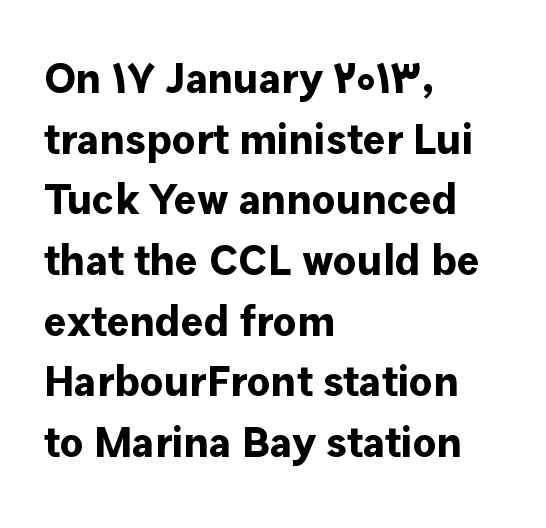
The image shows 43 px bold sans-serif type, upright; set left-aligned, normal line spacing (1.41x), normal letter spacing, not underlined; low stroke contrast and a medium x-height.
